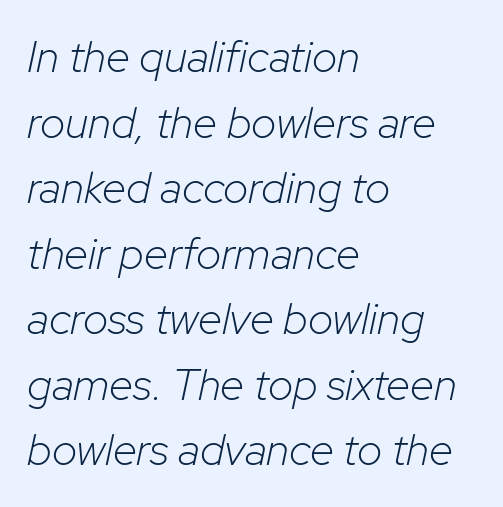
{"italic": "yes", "lean": "right", "slant_degrees": 12, "bold": "no", "weight": "light", "width": "normal", "stroke_contrast": "low", "x_height": "medium", "monospaced": "no", "underline": "no", "align": "left", "line_spacing": "normal", "line_spacing_ratio": 1.49, "letter_spacing": "normal", "letter_spacing_em": 0.0, "glyph_px": 44}
